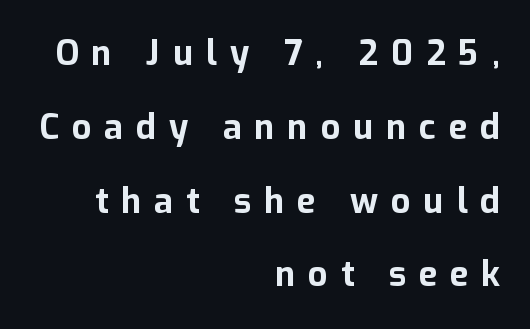
Q: Is the text bold? A: Yes.
Q: Is the text italic (slanted)? A: No, it is upright.
Q: Is the typeface a serif or a sans-serif typeface? A: Sans-serif.
Q: Is the text underlined? A: No.
Q: How is the paragraph aligned? A: Right-aligned.
Q: Is the spacing between letters normal or unusually wide? A: Unusually wide.
Q: Is the spacing between lines tight, normal or loose? A: Loose.
Q: Width (condensed, normal, or wide)? A: Normal.
Q: Stroke contrast? A: Low.
Q: x-height? A: Medium.
Q: Monospaced? A: No.
